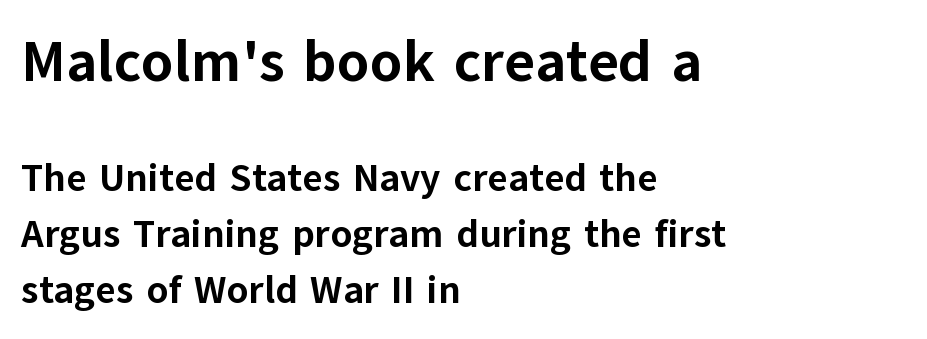
{"serif": "no", "italic": "no", "bold": "yes", "weight": "bold", "width": "normal", "stroke_contrast": "low", "x_height": "medium", "monospaced": "no", "underline": "no", "align": "left", "line_spacing": "normal", "line_spacing_ratio": 1.44, "letter_spacing": "normal", "letter_spacing_em": 0.0, "larger_block": "first", "size_ratio": 1.49, "glyph_px": 58}
